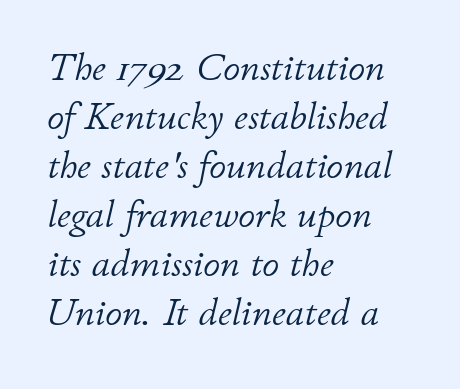
Q: Is the text bold? A: No.
Q: Is the text italic (slanted)? A: Yes, it leans right by about 11 degrees.
Q: Is the text underlined? A: No.
Q: How is the paragraph aligned? A: Left-aligned.
Q: Is the spacing between letters normal or unusually wide? A: Normal.
Q: Is the spacing between lines tight, normal or loose? A: Normal.
Q: Width (condensed, normal, or wide)? A: Normal.
Q: Stroke contrast? A: Low.
Q: x-height? A: Small.
Q: Monospaced? A: No.
